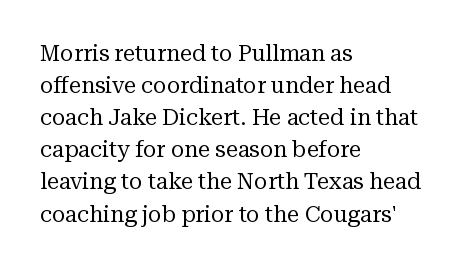
Weight: in the light-to-regular range. These lines keep a tight, regular rhythm from letter to letter. Any mark beneath the type? The region is blank. Left-aligned paragraph, ragged on the right. If you drew a line through each stem, it would be perfectly vertical. Honestly, the row spacing looks completely unremarkable.
